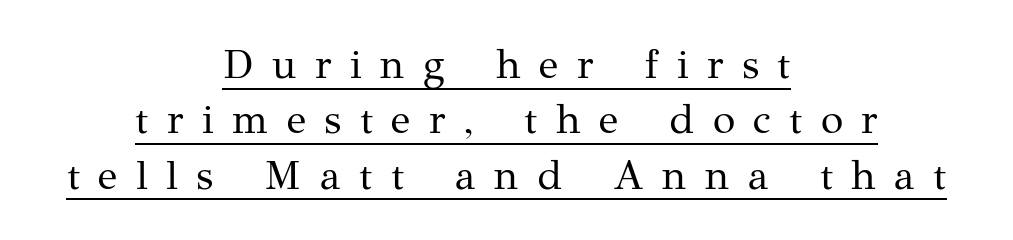
Q: Is the text bold? A: No.
Q: Is the text italic (slanted)? A: No, it is upright.
Q: Is the typeface a serif or a sans-serif typeface? A: Serif.
Q: Is the text underlined? A: Yes.
Q: How is the paragraph aligned? A: Centered.
Q: Is the spacing between letters normal or unusually wide? A: Unusually wide.
Q: Is the spacing between lines tight, normal or loose? A: Normal.
Q: Width (condensed, normal, or wide)? A: Normal.
Q: Stroke contrast? A: Medium.
Q: x-height? A: Medium.
Q: Monospaced? A: No.
